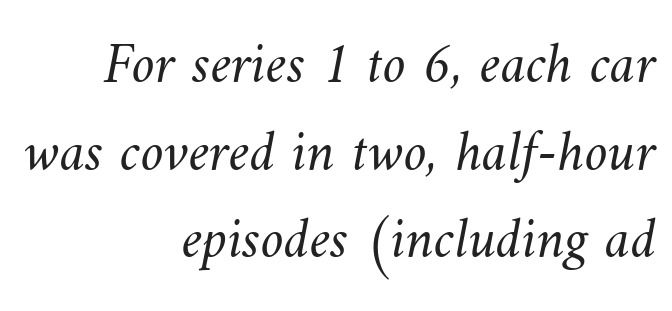
Think of a printed novel: that variable character pitch is what you see here. One-word summary of the alignment: right. These glyphs show unthickened strokes, regular width or finer. Letter spacing: default. Clear beneath every line of the passage.
